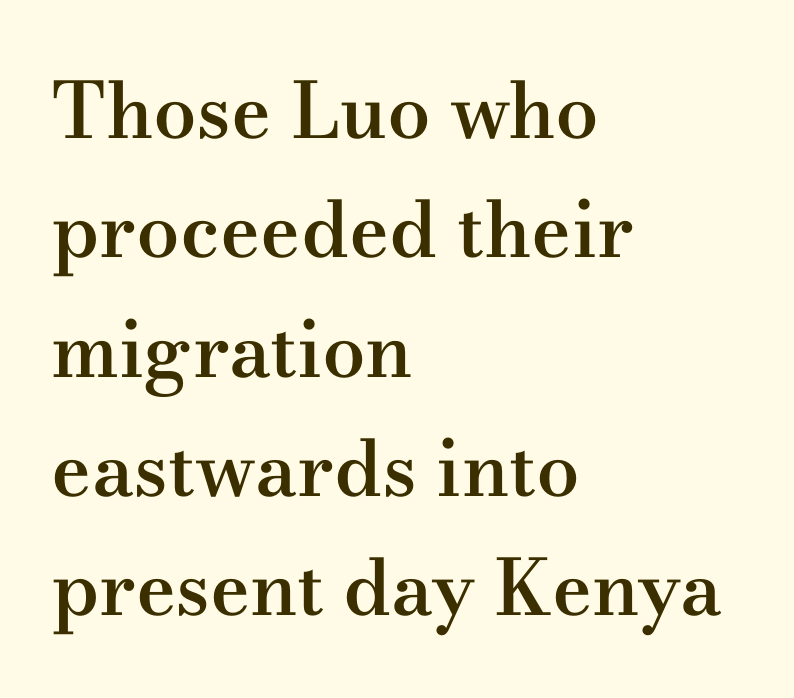
Standard letterfit; no display-style spreading of the glyphs. The designer left line spacing at the default. You can tell from the footed stems that serif type was used. These lines carry some extra weight — a demibold, not a full bold. This sample uses an upright cut, with every glyph sitting square on the baseline.
